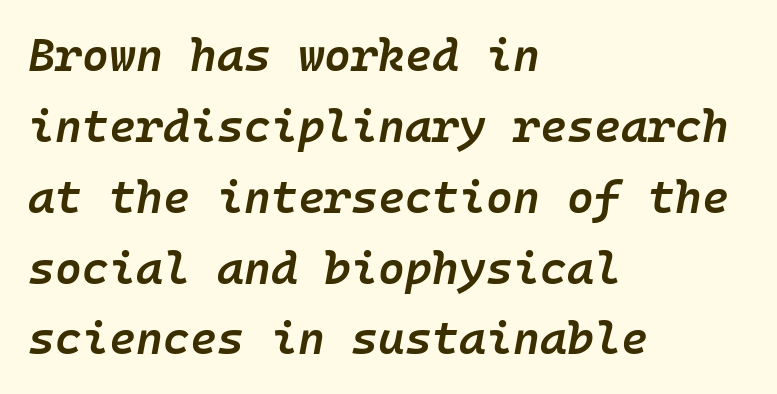
The image shows 46 px semibold type, italic (leaning right); set left-aligned, normal line spacing (1.54x), normal letter spacing, not underlined; low stroke contrast and a medium x-height.
